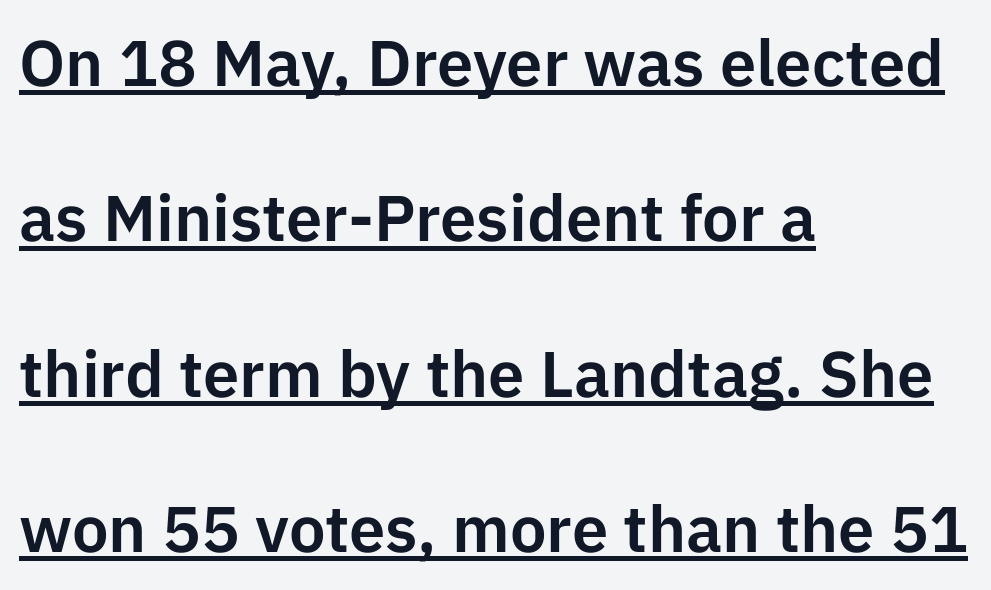
{"serif": "no", "italic": "no", "width": "normal", "stroke_contrast": "low", "x_height": "medium", "monospaced": "no", "underline": "yes", "align": "left", "line_spacing": "loose", "line_spacing_ratio": 2.39, "letter_spacing": "normal", "letter_spacing_em": 0.0, "glyph_px": 65}
